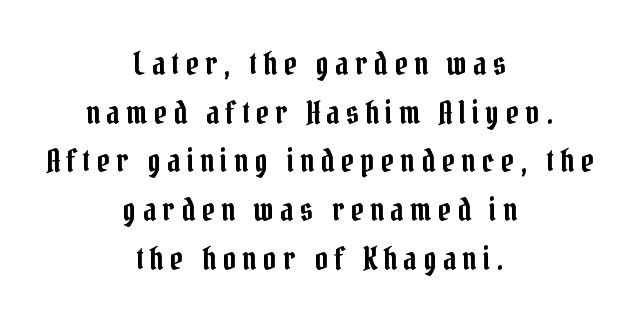
The image shows 32 px condensed serif type, upright; set centered, normal line spacing (1.52x), unusually wide letter spacing (+0.2 em), not underlined; low stroke contrast and a medium x-height.
